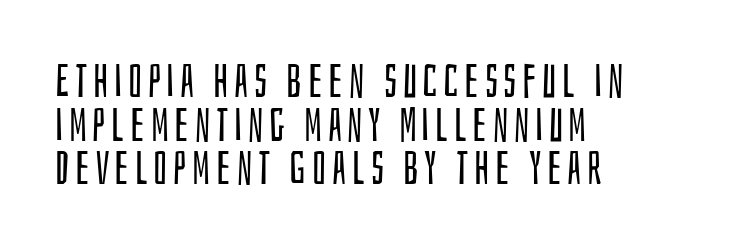
{"serif": "no", "italic": "no", "bold": "no", "weight": "regular", "width": "condensed", "stroke_contrast": "low", "x_height": "large", "monospaced": "no", "underline": "no", "align": "left", "line_spacing": "tight", "line_spacing_ratio": 0.95, "glyph_px": 46}
